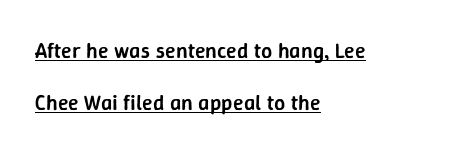
Q: Is the text bold? A: Semi-bold.
Q: Is the text italic (slanted)? A: No, it is upright.
Q: Is the text underlined? A: Yes.
Q: How is the paragraph aligned? A: Left-aligned.
Q: Is the spacing between letters normal or unusually wide? A: Normal.
Q: Is the spacing between lines tight, normal or loose? A: Loose.
